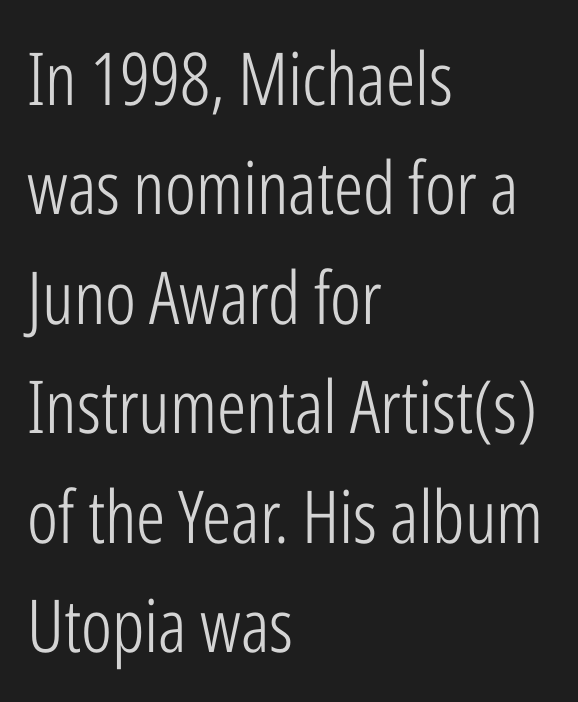
Q: Is the text bold? A: No.
Q: Is the text italic (slanted)? A: No, it is upright.
Q: Is the typeface a serif or a sans-serif typeface? A: Sans-serif.
Q: Is the text underlined? A: No.
Q: How is the paragraph aligned? A: Left-aligned.
Q: Is the spacing between letters normal or unusually wide? A: Normal.
Q: Is the spacing between lines tight, normal or loose? A: Normal.
Q: Width (condensed, normal, or wide)? A: Condensed.
Q: Stroke contrast? A: Low.
Q: x-height? A: Medium.
Q: Monospaced? A: No.
